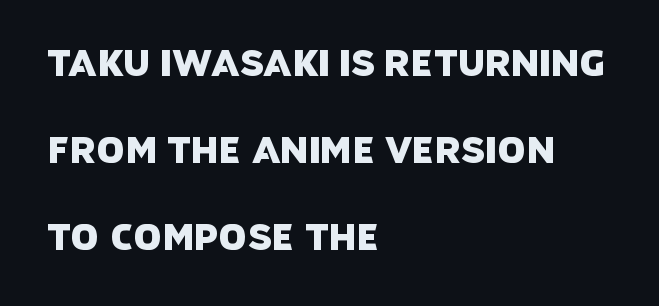
The image shows 36 px sans-serif type; set left-aligned, loose line spacing (2.42x), normal letter spacing, not underlined; low stroke contrast and a large x-height.
